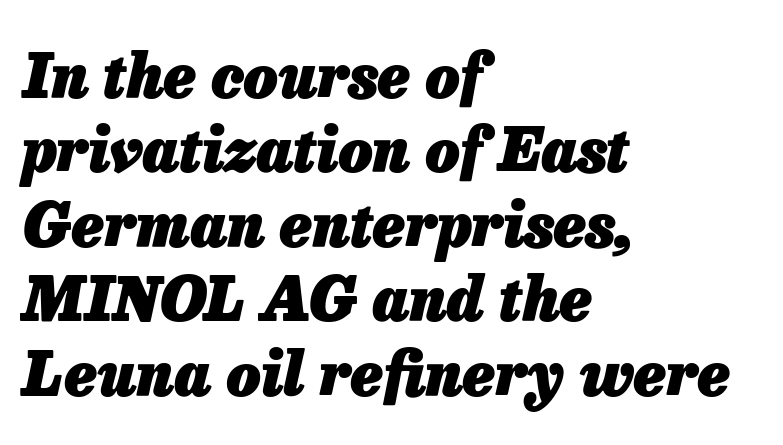
Q: Is the text bold? A: Yes.
Q: Is the text italic (slanted)? A: Yes, it leans right by about 13 degrees.
Q: Is the text underlined? A: No.
Q: How is the paragraph aligned? A: Left-aligned.
Q: Is the spacing between letters normal or unusually wide? A: Normal.
Q: Width (condensed, normal, or wide)? A: Normal.
Q: Stroke contrast? A: Low.
Q: x-height? A: Medium.
Q: Monospaced? A: No.
